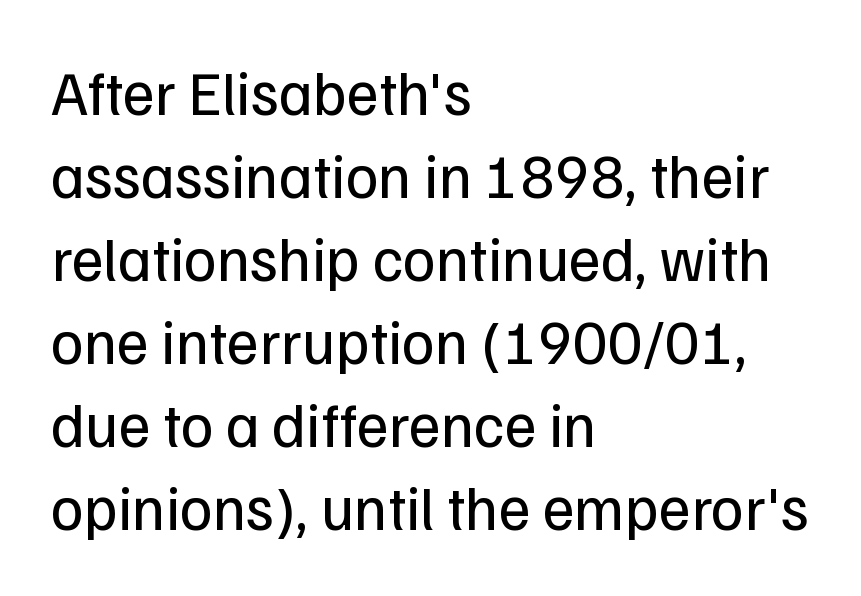
These lines are set flush left with a ragged right edge. Vertical strokes here are truly vertical. Between one letter and the next there's only the usual sliver of space. In terms of leading, this rendering sits right in the middle. Typographically, this falls in the sans-serif category.
